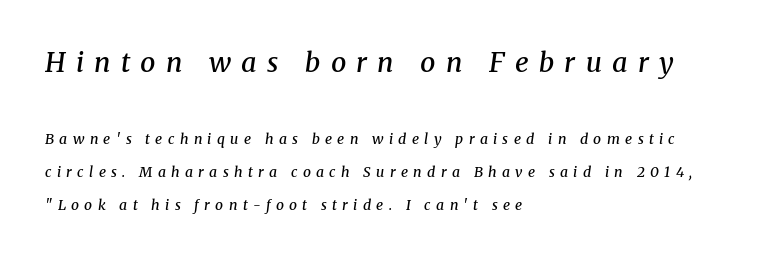
Q: Is the text bold? A: Semi-bold.
Q: Is the text italic (slanted)? A: Yes, it leans right by about 8 degrees.
Q: Is the text underlined? A: No.
Q: How is the paragraph aligned? A: Left-aligned.
Q: Is the spacing between letters normal or unusually wide? A: Unusually wide.
Q: Is the spacing between lines tight, normal or loose? A: Loose.
Q: Which block of text is set in a larger size, the first (top) or the second (bottom)? A: The first (top) one.
